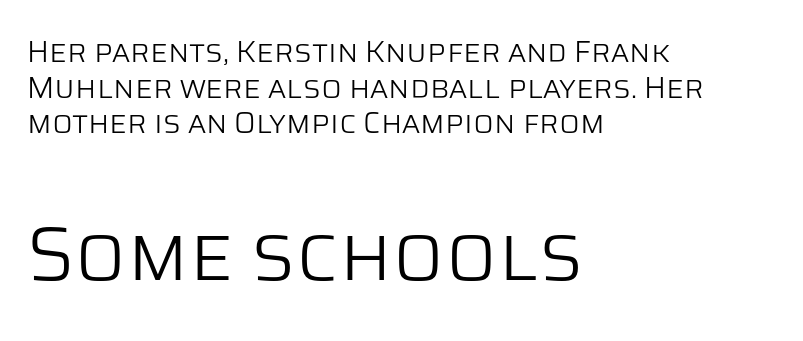
The image shows 75 px light sans-serif type, upright; set left-aligned, line spacing 1.19x, normal letter spacing, not underlined; the second (bottom) block is 2.5x larger; low stroke contrast and a large x-height.
